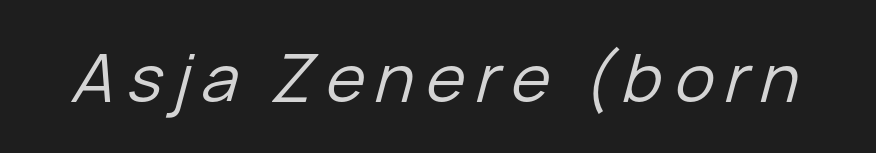
{"italic": "yes", "lean": "right", "slant_degrees": 15, "bold": "no", "weight": "regular", "width": "normal", "stroke_contrast": "low", "x_height": "medium", "monospaced": "no", "underline": "no", "glyph_px": 66}
